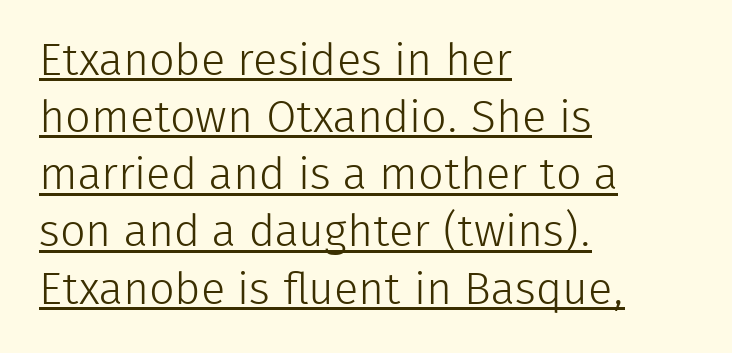
Q: Is the text bold? A: No.
Q: Is the text italic (slanted)? A: No, it is upright.
Q: Is the typeface a serif or a sans-serif typeface? A: Sans-serif.
Q: Is the text underlined? A: Yes.
Q: How is the paragraph aligned? A: Left-aligned.
Q: Is the spacing between letters normal or unusually wide? A: Normal.
Q: Is the spacing between lines tight, normal or loose? A: Normal.
Q: Width (condensed, normal, or wide)? A: Normal.
Q: Stroke contrast? A: Low.
Q: x-height? A: Medium.
Q: Monospaced? A: No.
